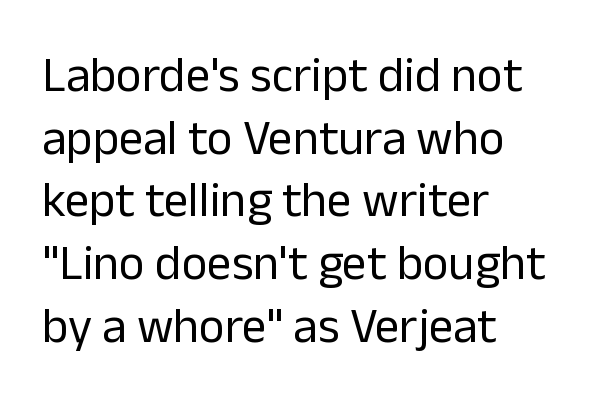
Notice how the stems are strictly vertical — no italics here. These lines are set flush left with a ragged right edge. Glyph-to-glyph distance matches everyday printed text. A sans-serif font was chosen for this passage. Is this a heavy cut? Hardly; it is regular or lighter. Clear beneath every line of the passage.
